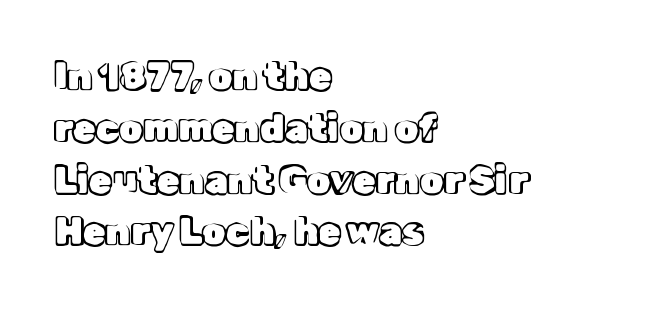
{"italic": "no", "width": "normal", "x_height": "medium", "monospaced": "no", "underline": "no", "align": "left", "line_spacing": "normal", "line_spacing_ratio": 1.4, "letter_spacing": "normal", "letter_spacing_em": 0.0, "glyph_px": 37}
